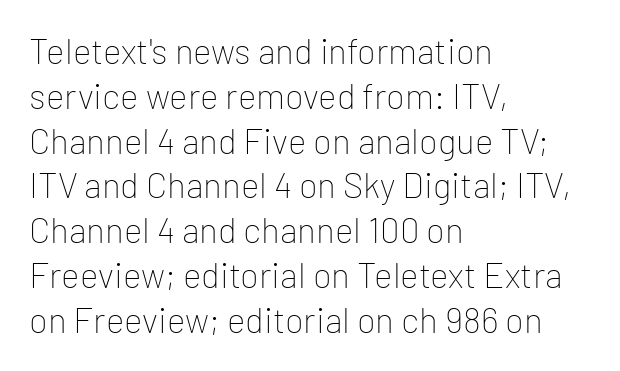
{"serif": "no", "italic": "no", "bold": "no", "weight": "thin", "width": "normal", "stroke_contrast": "low", "x_height": "medium", "monospaced": "no", "underline": "no", "align": "left", "line_spacing": "normal", "line_spacing_ratio": 1.28, "letter_spacing": "normal", "letter_spacing_em": 0.0, "glyph_px": 35}
